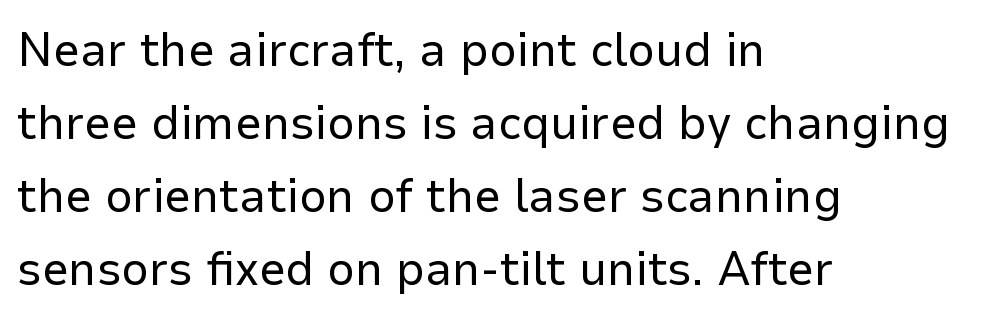
Q: Is the text bold? A: No.
Q: Is the text italic (slanted)? A: No, it is upright.
Q: Is the typeface a serif or a sans-serif typeface? A: Sans-serif.
Q: Is the text underlined? A: No.
Q: How is the paragraph aligned? A: Left-aligned.
Q: Is the spacing between letters normal or unusually wide? A: Normal.
Q: Is the spacing between lines tight, normal or loose? A: Normal.
Q: Width (condensed, normal, or wide)? A: Normal.
Q: Stroke contrast? A: Low.
Q: x-height? A: Medium.
Q: Monospaced? A: No.
